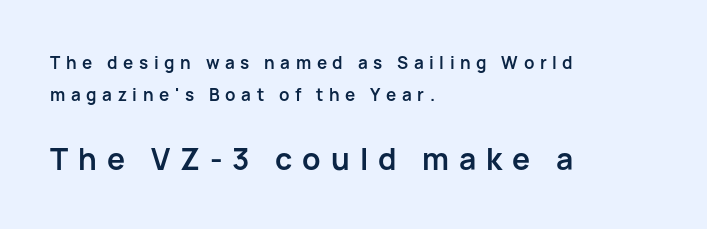
The image shows 30 px semibold sans-serif type, upright; set left-aligned, line spacing 1.88x, unusually wide letter spacing (+0.33 em), not underlined; the second (bottom) block is 1.76x larger; low stroke contrast and a medium x-height.
